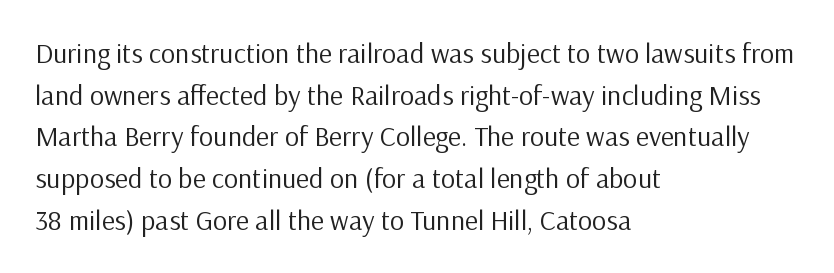
The image shows 28 px regular-weight sans-serif type, upright; set left-aligned, normal line spacing (1.49x), normal letter spacing, not underlined; low stroke contrast and a medium x-height.
